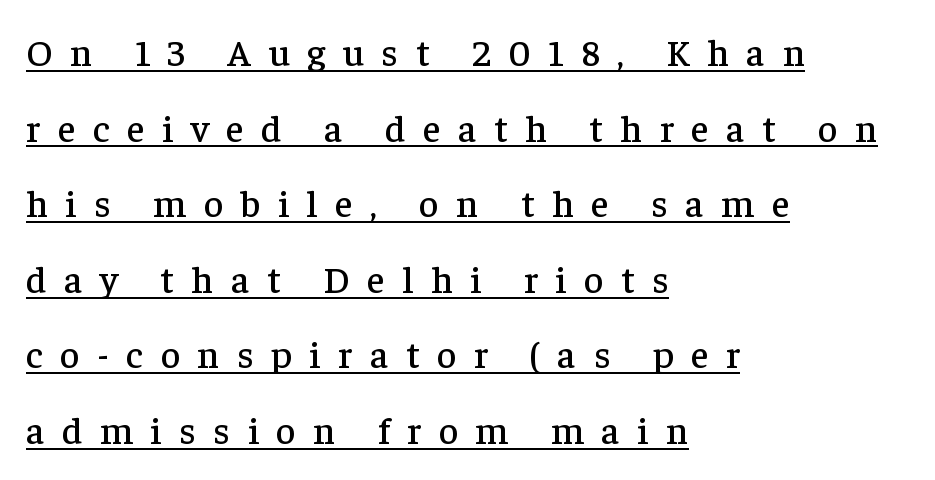
{"serif": "yes", "italic": "no", "width": "normal", "stroke_contrast": "low", "x_height": "medium", "monospaced": "no", "underline": "yes", "align": "left", "line_spacing": "loose", "line_spacing_ratio": 1.99, "letter_spacing": "wide", "letter_spacing_em": 0.46, "glyph_px": 38}
